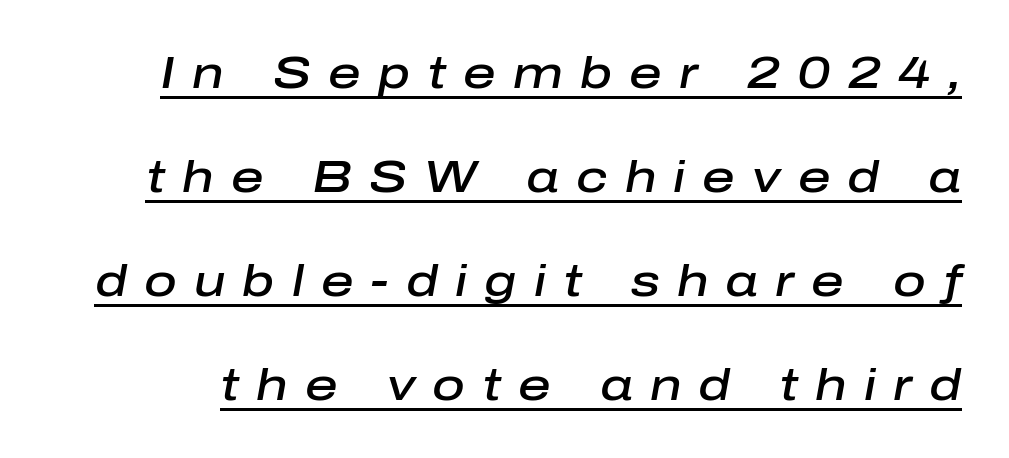
{"italic": "yes", "lean": "right", "slant_degrees": 10, "bold": "semi", "weight": "semibold", "width": "normal", "stroke_contrast": "low", "x_height": "medium", "monospaced": "no", "underline": "yes", "line_spacing": "loose", "line_spacing_ratio": 2.31, "letter_spacing": "wide", "letter_spacing_em": 0.38, "glyph_px": 45}
